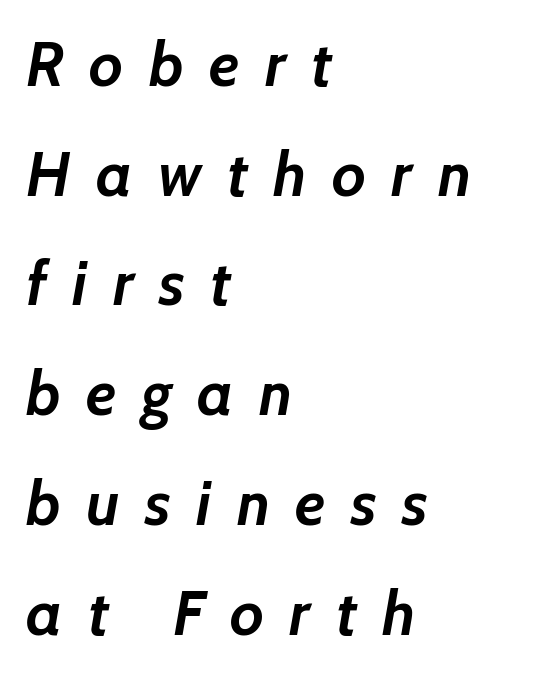
{"italic": "yes", "lean": "right", "slant_degrees": 7, "bold": "yes", "weight": "semibold", "width": "normal", "stroke_contrast": "low", "x_height": "medium", "monospaced": "no", "underline": "no", "align": "left", "line_spacing_ratio": 1.77, "letter_spacing": "wide", "letter_spacing_em": 0.41, "glyph_px": 62}
